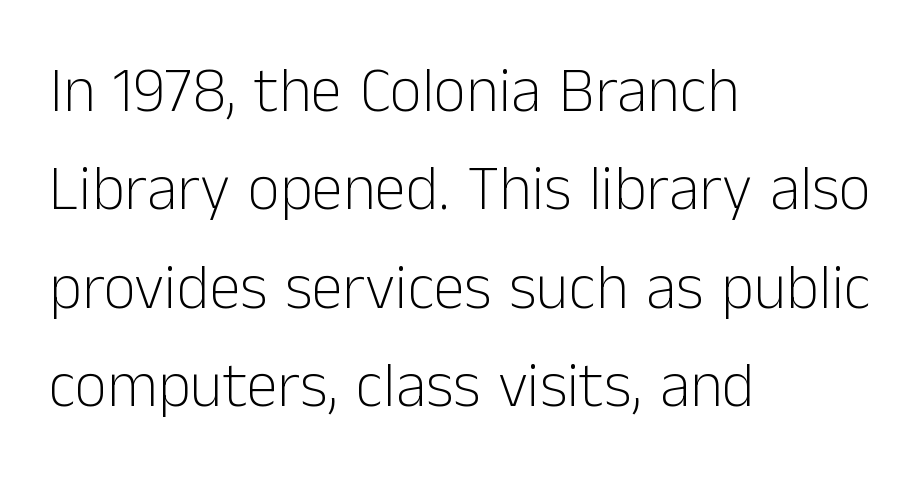
The specimen reads as upright at a glance. To sum up the face: it is a sans, with no serifs. The setting favours the left margin, as ordinary paragraphs usually do. In terms of letterspacing, this is plain default setting.
